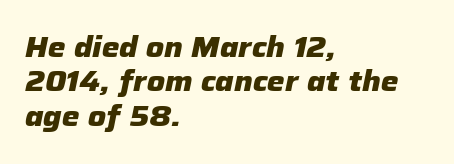
Note the varied advance widths — an 'i' is clearly narrower than an 'm'. A bare baseline throughout the passage. Alignment: flush left. The face used here has the dense, thick strokes of a bold. This sample uses plain, unmodified letter spacing.
